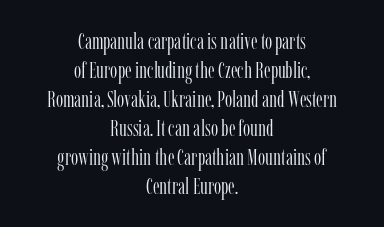
The image shows 23 px text type, upright; set centered, normal line spacing (1.26x), normal letter spacing, not underlined.
